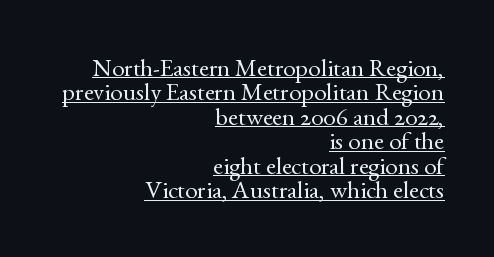
{"italic": "no", "bold": "no", "underline": "yes", "align": "right", "line_spacing": "tight", "line_spacing_ratio": 0.98, "letter_spacing": "normal", "letter_spacing_em": 0.0, "glyph_px": 25}
